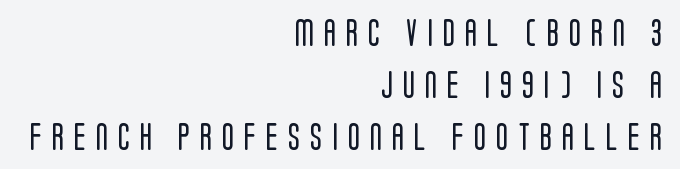
{"serif": "no", "italic": "no", "bold": "no", "weight": "regular", "width": "condensed", "stroke_contrast": "low", "x_height": "large", "monospaced": "no", "underline": "no", "align": "right", "line_spacing_ratio": 1.85, "letter_spacing": "wide", "letter_spacing_em": 0.36, "glyph_px": 28}
